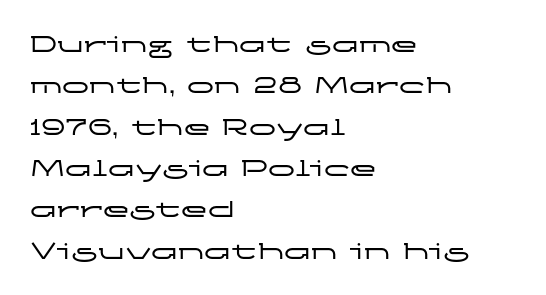
The image shows 27 px text type, upright; set left-aligned, normal line spacing (1.53x), normal letter spacing, not underlined.
